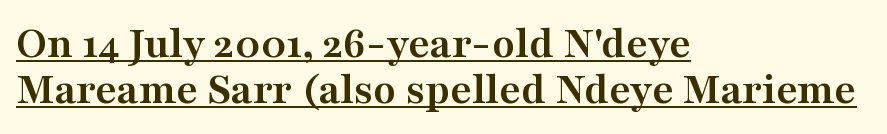
Q: Is the text bold? A: Yes.
Q: Is the text italic (slanted)? A: No, it is upright.
Q: Is the typeface a serif or a sans-serif typeface? A: Serif.
Q: Is the text underlined? A: Yes.
Q: How is the paragraph aligned? A: Left-aligned.
Q: Is the spacing between letters normal or unusually wide? A: Normal.
Q: Is the spacing between lines tight, normal or loose? A: Tight.
Q: Width (condensed, normal, or wide)? A: Wide.
Q: Stroke contrast? A: Medium.
Q: x-height? A: Medium.
Q: Monospaced? A: No.
